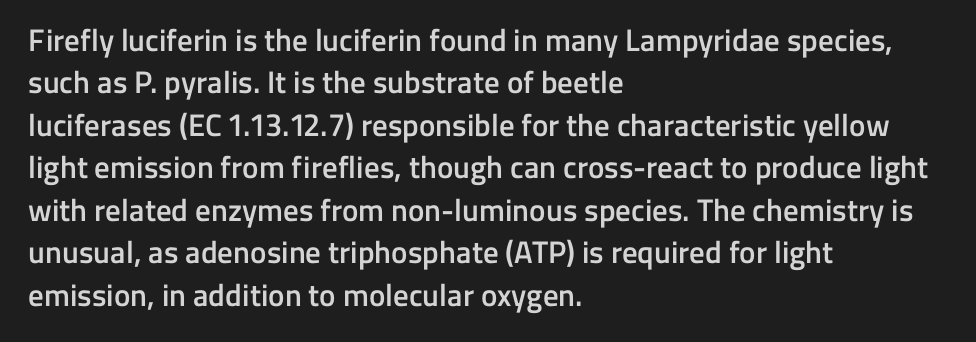
The image shows 31 px semibold sans-serif type, upright; set left-aligned, normal line spacing (1.37x), normal letter spacing, not underlined; low stroke contrast and a medium x-height.
